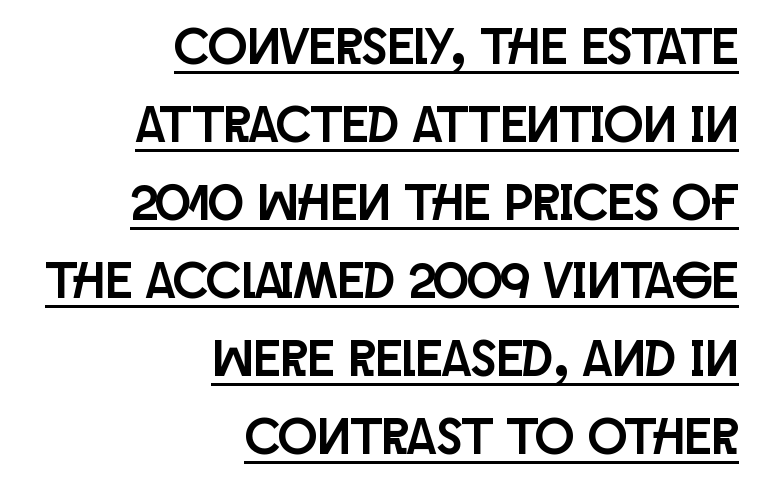
The image shows 52 px condensed sans-serif type, upright; set right-aligned, normal line spacing (1.5x), normal letter spacing, underlined; low stroke contrast and a large x-height.
